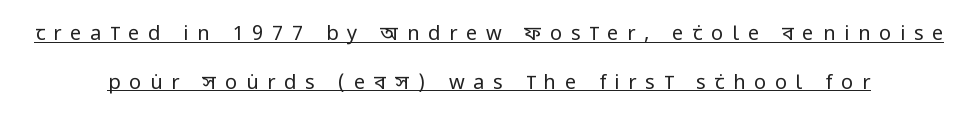
Q: Is the text bold? A: No.
Q: Is the text italic (slanted)? A: No, it is upright.
Q: Is the text underlined? A: Yes.
Q: Is the spacing between letters normal or unusually wide? A: Unusually wide.
Q: Is the spacing between lines tight, normal or loose? A: Loose.
